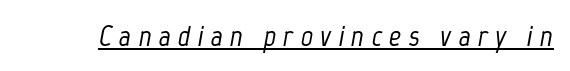
This sample carries an underscore along the baseline area. Varying glyph widths throughout — classic text-font behaviour. Short note: letters widely spaced. The rendering applies a slant to the glyphs.
